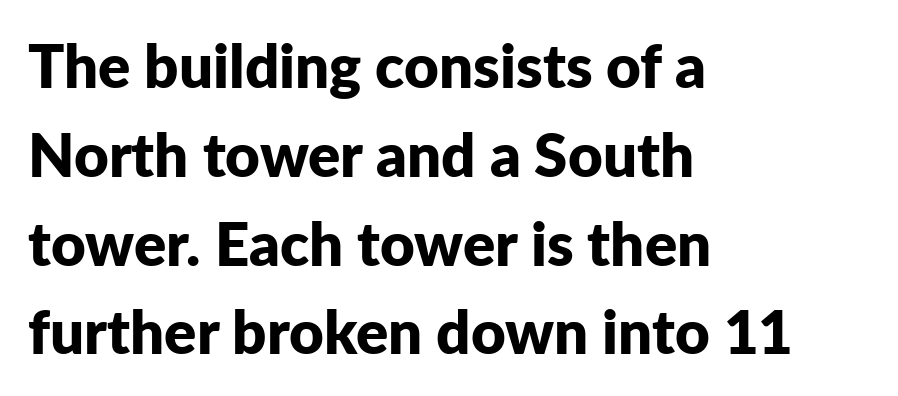
How are the letters spaced? Ordinarily, with no added tracking. Check the space under the baseline: it is left empty. I'd call this a sans setting — the letters go barefoot. Character widths vary here, with narrow letters taking less room than wide ones. Heavy, bold letterforms.
